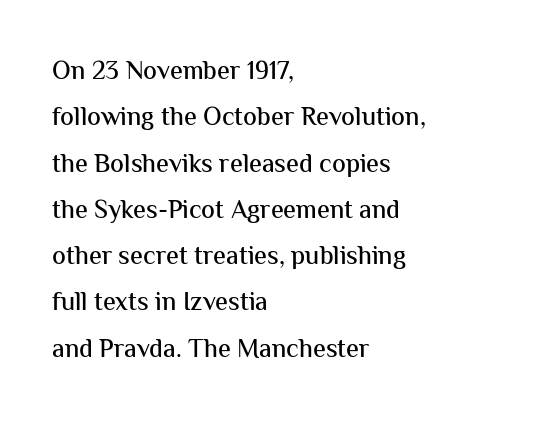
Do the letters lean? They stand straight. This sample uses plain, unmodified letter spacing. The string is rendered with underlining switched off. The setting favours the left margin, as ordinary paragraphs usually do.
